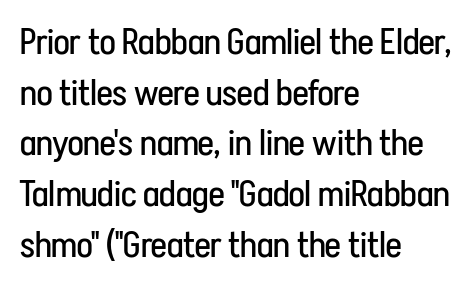
The lines sit at an ordinary, default distance from one another. A clean baseline with only descenders dipping below it. Serif or sans? Sans — the stroke terminals are bare. Notice how the stems are strictly vertical — no italics here. The strokes are not fattened; the text isn't bold.
